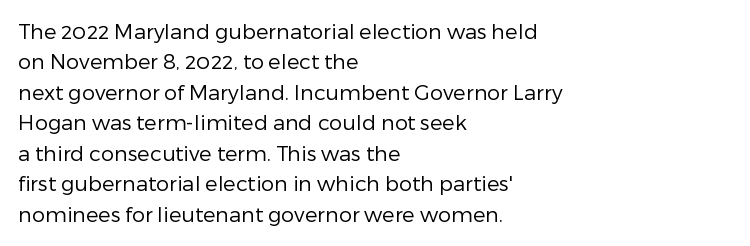
Q: Is the text bold? A: No.
Q: Is the text italic (slanted)? A: No, it is upright.
Q: Is the text underlined? A: No.
Q: How is the paragraph aligned? A: Left-aligned.
Q: Is the spacing between letters normal or unusually wide? A: Normal.
Q: Is the spacing between lines tight, normal or loose? A: Normal.
